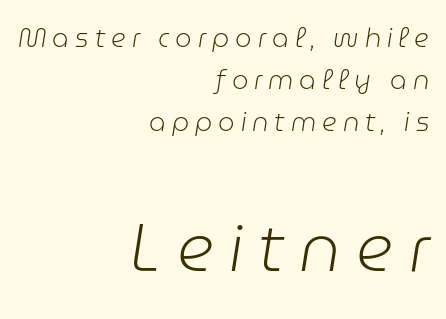
The image shows 66 px light type, italic (leaning right); set right-aligned, normal line spacing (1.61x), unusually wide letter spacing (+0.23 em), not underlined; the second (bottom) block is 2.54x larger; low stroke contrast and a medium x-height.
